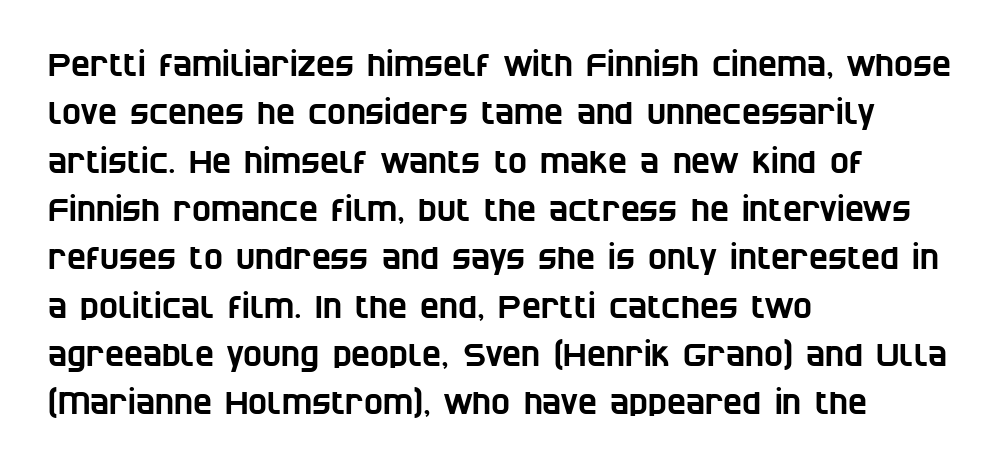
{"serif": "no", "width": "condensed", "stroke_contrast": "low", "x_height": "large", "monospaced": "no", "underline": "no", "align": "left", "line_spacing": "normal", "line_spacing_ratio": 1.51, "letter_spacing": "normal", "letter_spacing_em": 0.0, "glyph_px": 32}
